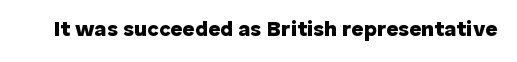
Q: Is the text bold? A: Yes.
Q: Is the text italic (slanted)? A: No, it is upright.
Q: Is the text underlined? A: No.
Q: Is the spacing between letters normal or unusually wide? A: Normal.
